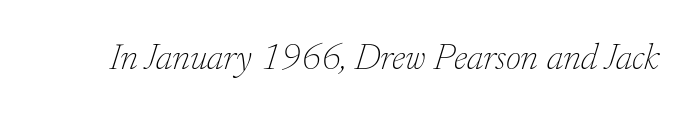
{"serif": "yes", "italic": "yes", "lean": "right", "slant_degrees": 17, "bold": "no", "weight": "thin", "width": "normal", "stroke_contrast": "low", "x_height": "small", "monospaced": "no", "underline": "no", "letter_spacing": "normal", "letter_spacing_em": 0.0, "glyph_px": 37}
